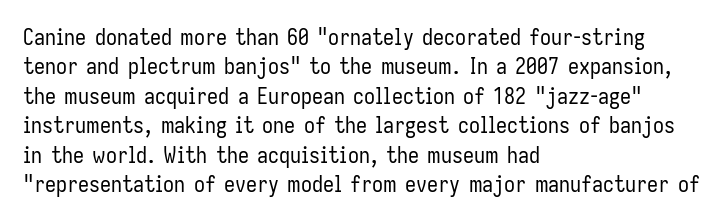
The image shows 22 px text type, upright; set left-aligned, normal line spacing (1.34x), normal letter spacing, not underlined.
